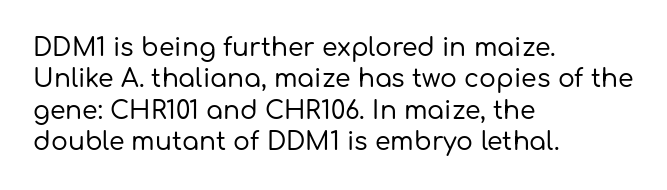
{"italic": "no", "underline": "no", "align": "left", "line_spacing": "normal", "line_spacing_ratio": 1.26, "letter_spacing": "normal", "letter_spacing_em": 0.0, "glyph_px": 25}
